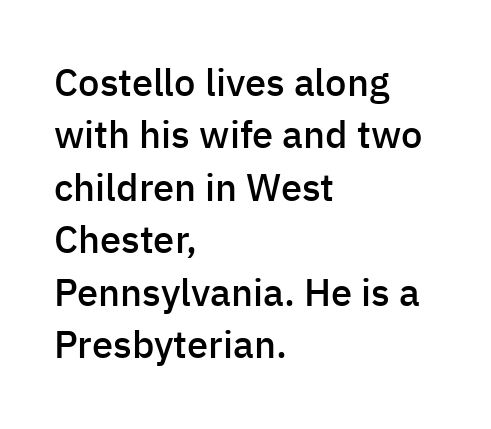
The image shows 38 px semibold sans-serif type, upright; set left-aligned, normal line spacing (1.38x), normal letter spacing, not underlined; low stroke contrast and a medium x-height.
